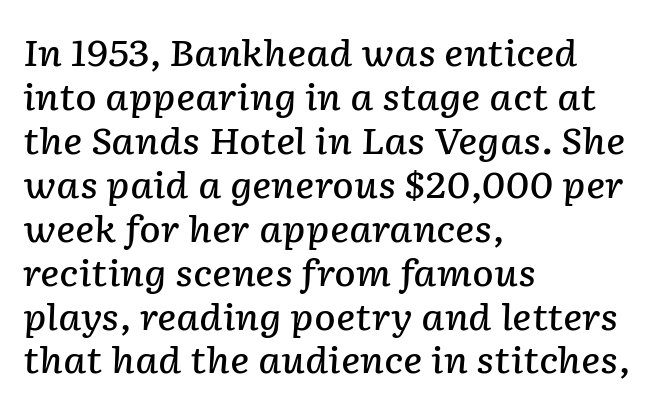
The rendering keeps characters at their native spacing. These lines are set flush left with a ragged right edge. Only glyphs here, with clear space below each row. This sample has the flowing, uneven cadence of proportional lettering. The rendering uses a semibold face; strokes are thickened but not to full bold. Slanted lettering throughout.
